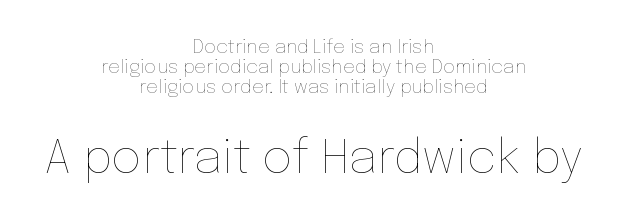
The specimen omits any rule beneath the text block's lines. This sample trades vertical openness for compactness between lines. A centered setting, common on invitations and titles, is used for this passage. This sample has the flowing, uneven cadence of proportional lettering. The rendering keeps characters at their native spacing. The cut favours lightness, reaching ordinary text weight at its darkest.
